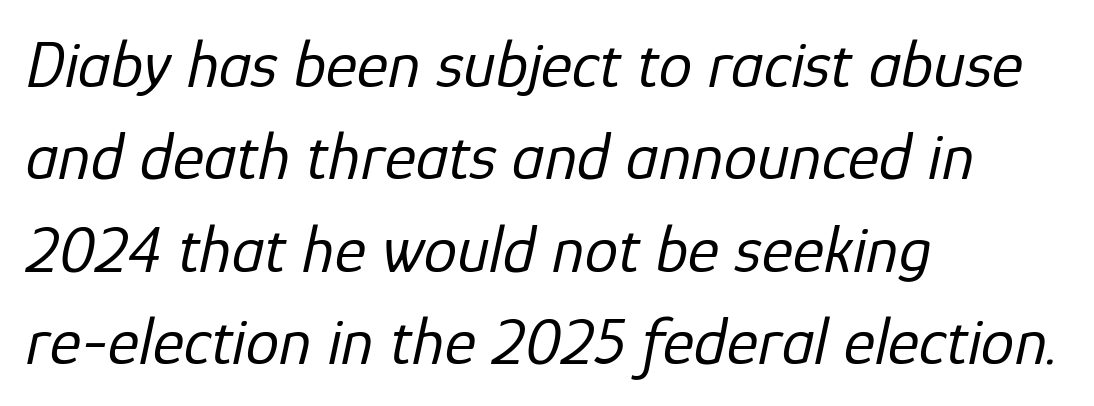
The image shows 67 px regular-weight type, italic (leaning right); set left-aligned, normal line spacing (1.38x), normal letter spacing, not underlined; low stroke contrast and a medium x-height.
